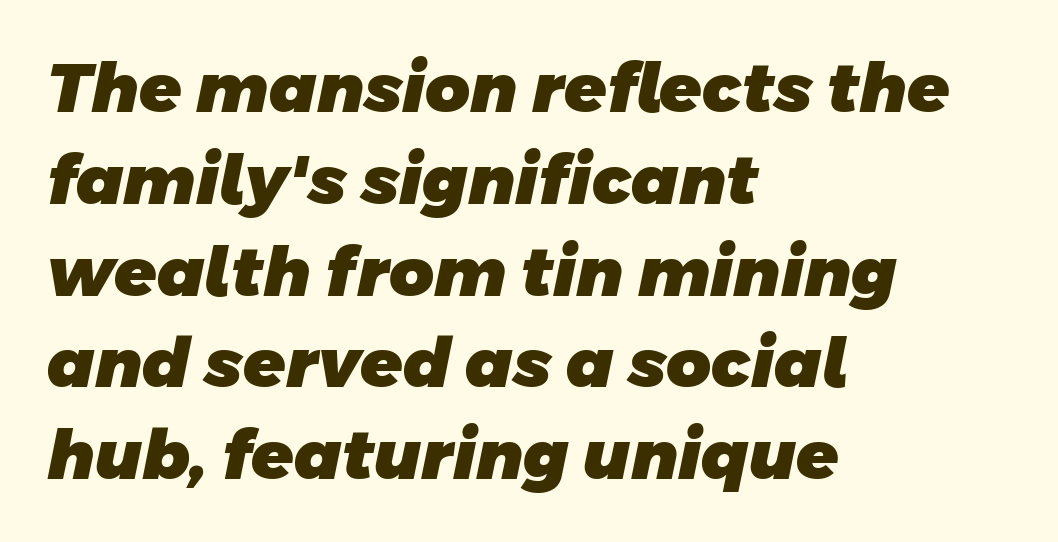
Q: Is the text bold? A: Yes.
Q: Is the typeface a serif or a sans-serif typeface? A: Sans-serif.
Q: Is the text underlined? A: No.
Q: How is the paragraph aligned? A: Left-aligned.
Q: Is the spacing between letters normal or unusually wide? A: Normal.
Q: Is the spacing between lines tight, normal or loose? A: Normal.
Q: Width (condensed, normal, or wide)? A: Normal.
Q: Stroke contrast? A: Low.
Q: x-height? A: Large.
Q: Monospaced? A: No.
